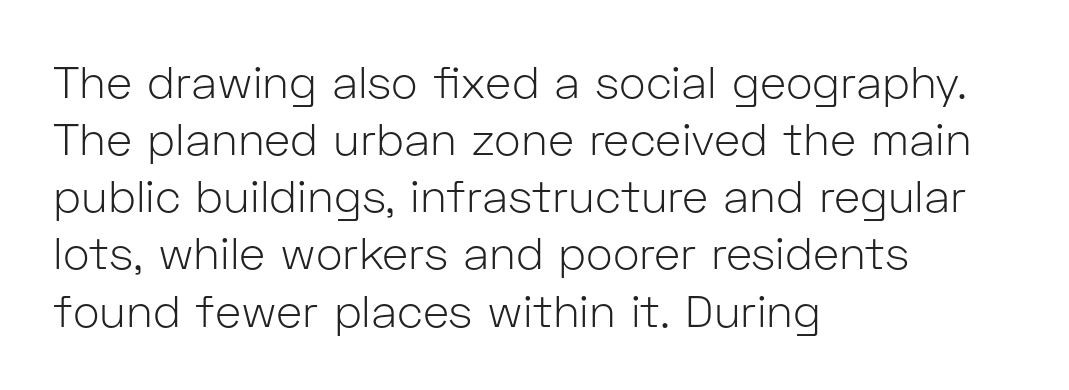
{"serif": "no", "italic": "no", "bold": "no", "weight": "light", "width": "normal", "stroke_contrast": "low", "x_height": "medium", "monospaced": "no", "underline": "no", "align": "left", "line_spacing": "normal", "line_spacing_ratio": 1.27, "letter_spacing": "normal", "letter_spacing_em": 0.0, "glyph_px": 45}
